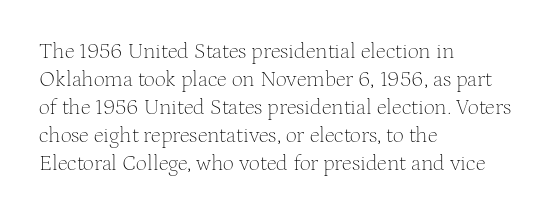
{"italic": "no", "bold": "no", "underline": "no", "align": "left", "line_spacing": "normal", "line_spacing_ratio": 1.27, "letter_spacing": "normal", "letter_spacing_em": 0.0, "glyph_px": 22}
